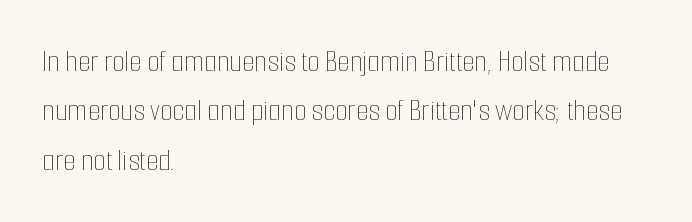
{"italic": "no", "bold": "no", "weight": "thin", "width": "condensed", "stroke_contrast": "low", "x_height": "medium", "monospaced": "no", "underline": "no", "align": "left", "line_spacing": "normal", "line_spacing_ratio": 1.54, "letter_spacing": "normal", "letter_spacing_em": 0.0, "glyph_px": 32}
